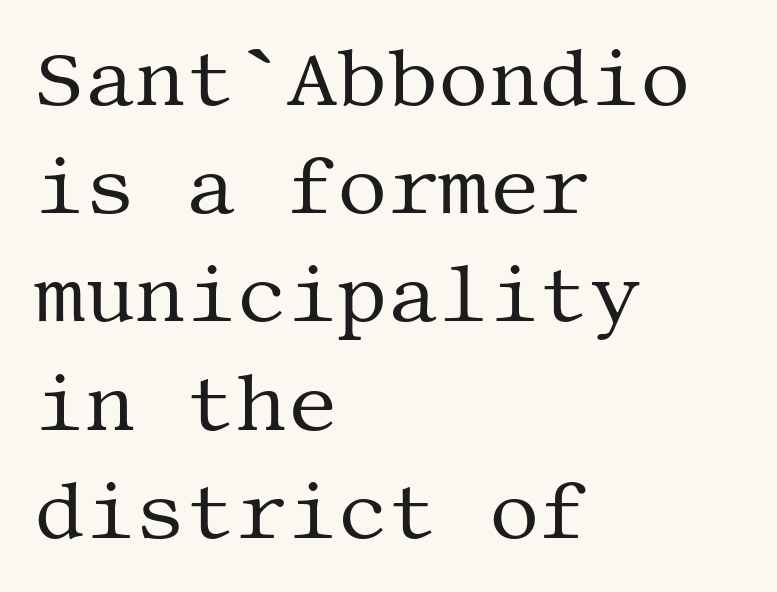
The image shows 79 px regular-weight serif type, upright; set left-aligned, normal line spacing (1.37x), normal letter spacing, not underlined; medium stroke contrast and a large x-height.
